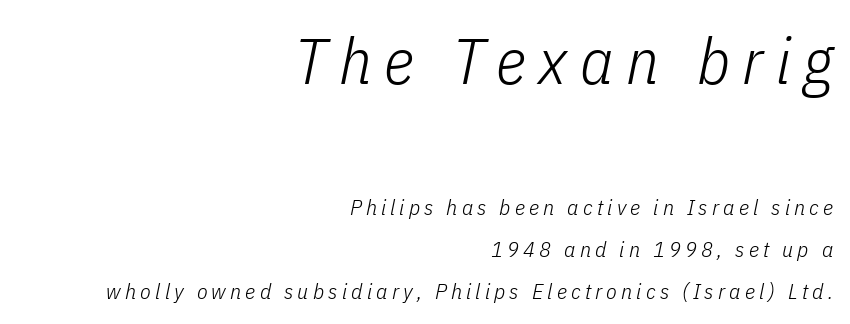
Loosely led — the rows are spread out. Think of a printed novel: that variable character pitch is what you see here. The characters are drawn with everyday or finer stroke widths. Does the lettering tilt? It does — this is italic.
